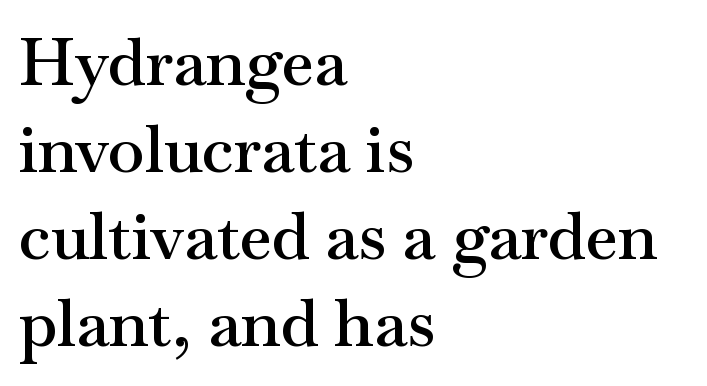
{"serif": "yes", "italic": "no", "bold": "semi", "weight": "semibold", "width": "wide", "stroke_contrast": "medium", "x_height": "small", "monospaced": "no", "underline": "no", "align": "left", "line_spacing": "normal", "line_spacing_ratio": 1.32, "letter_spacing": "normal", "letter_spacing_em": 0.0, "glyph_px": 66}
